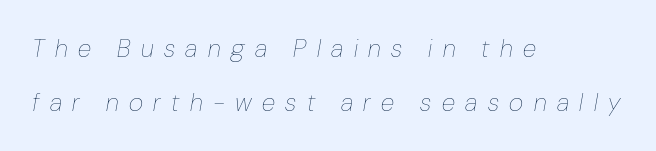
{"italic": "yes", "lean": "right", "slant_degrees": 10, "bold": "no", "underline": "no", "align": "left", "line_spacing": "loose", "line_spacing_ratio": 2.15, "letter_spacing": "wide", "letter_spacing_em": 0.42, "glyph_px": 25}
